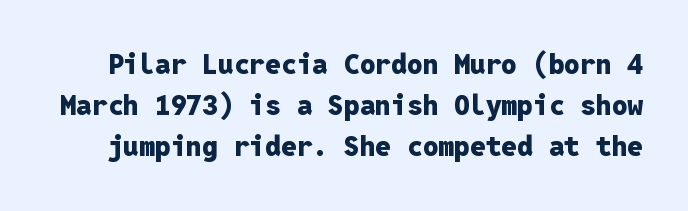
The rendering keeps characters at their native spacing. Posture: upright roman. Line spacing here is normal. Emphasis by weight is at full strength: bold.
